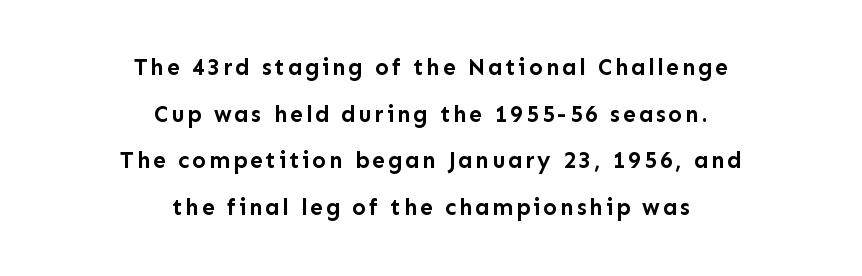
Is the block centered? Yes — each line is placed symmetrically about the middle. You could fit nearly another row in the gap between these rows. The lettering stays uniformly vertical, giving the passage a roman look. The strip under each line holds only bare page.
